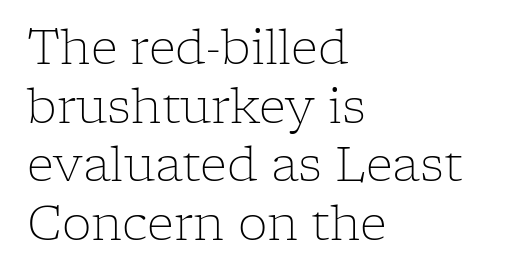
The image shows 47 px light serif type, upright; set left-aligned, normal line spacing (1.25x), normal letter spacing, not underlined; low stroke contrast and a medium x-height.
